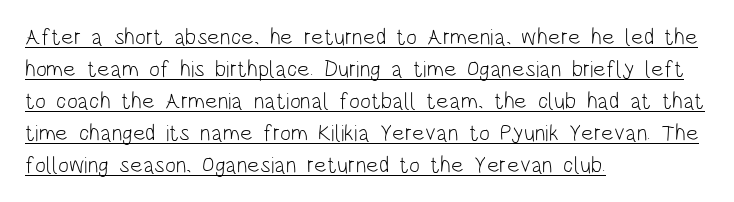
Letters have the restrained weight of plain body copy at most. A typesetter would call this zero additional tracking. Emphasis is given by a line drawn under the lettering. The passage is arranged the way most books set body copy — flush left.
